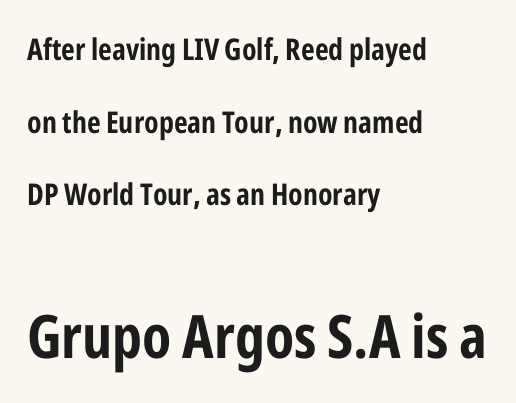
In CSS terms this would be text-align: left. Leading: increased. Each word holds together tightly as a unit, with standard inter-letter gaps. Each letter keeps its own natural width here, so spacing adapts to shape. The gap between lines stays unmarked.
